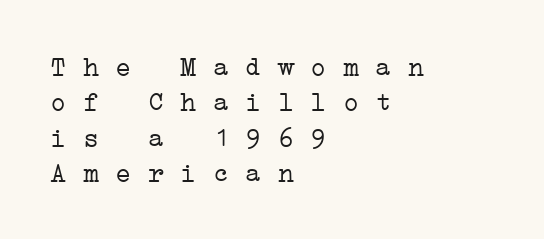
The image shows 27 px text type; set left-aligned, normal line spacing (1.31x), normal letter spacing, not underlined.
